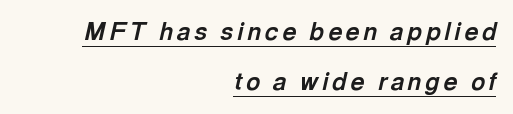
The image shows 24 px bold type, italic (leaning right); set right-aligned, loose line spacing (2.1x), underlined.
